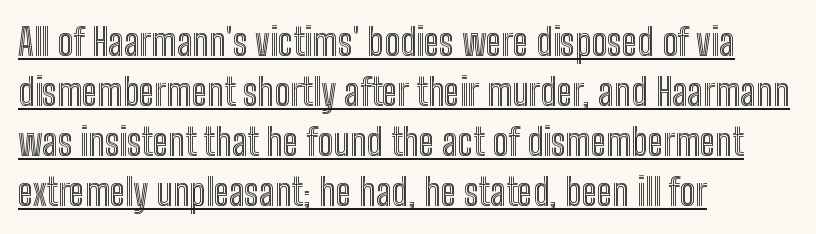
Emphasis is given by a line drawn under the lettering. Is there any slant? The stems are plumb. Here the designer chose a conventional face with non-uniform glyph widths. One glance says typical: line gaps are just what's usual.
